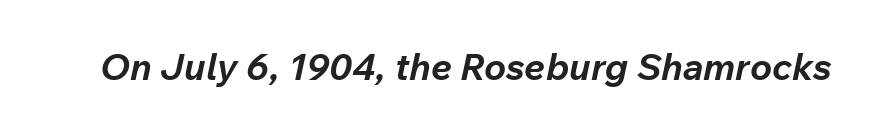
Q: Is the text bold? A: Yes.
Q: Is the text italic (slanted)? A: Yes, it leans right by about 12 degrees.
Q: Is the text underlined? A: No.
Q: Is the spacing between letters normal or unusually wide? A: Normal.
Q: Width (condensed, normal, or wide)? A: Normal.
Q: Stroke contrast? A: Low.
Q: x-height? A: Medium.
Q: Monospaced? A: No.
